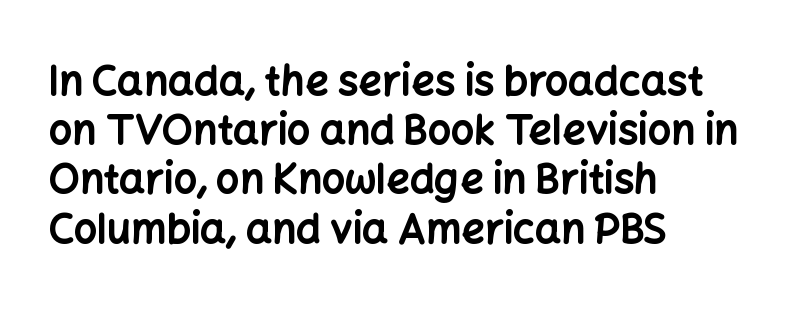
{"serif": "no", "italic": "no", "bold": "yes", "weight": "bold", "width": "normal", "stroke_contrast": "low", "x_height": "medium", "monospaced": "no", "underline": "no", "align": "left", "line_spacing_ratio": 1.2, "letter_spacing": "normal", "letter_spacing_em": 0.0, "glyph_px": 41}
